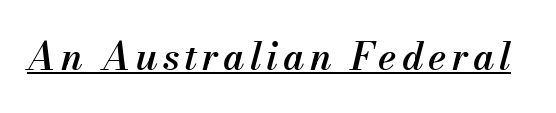
{"italic": "yes", "lean": "right", "slant_degrees": 13, "bold": "semi", "weight": "semibold", "width": "normal", "stroke_contrast": "medium", "x_height": "small", "monospaced": "no", "underline": "yes", "glyph_px": 38}
